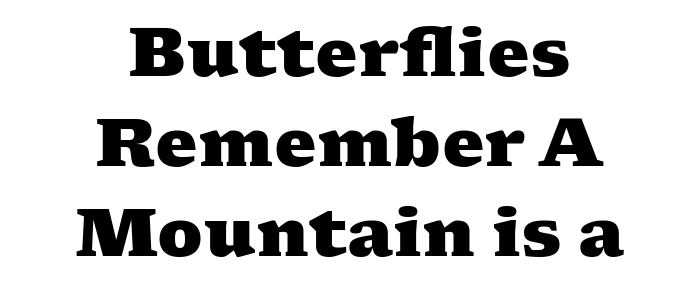
The image shows 67 px heavy, wide serif type; set centered, normal line spacing (1.34x), normal letter spacing, not underlined; medium stroke contrast and a medium x-height.
